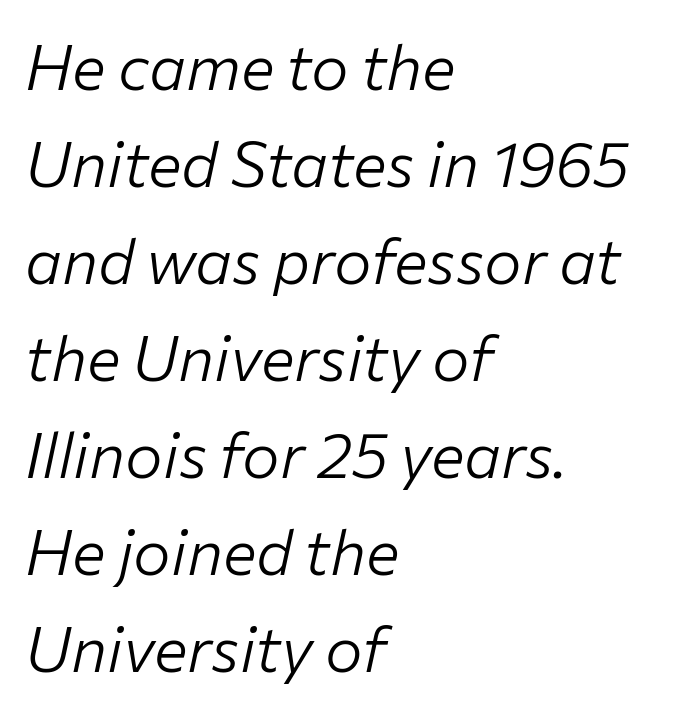
Q: Is the text bold? A: No.
Q: Is the text italic (slanted)? A: Yes, it leans right by about 12 degrees.
Q: Is the text underlined? A: No.
Q: How is the paragraph aligned? A: Left-aligned.
Q: Is the spacing between letters normal or unusually wide? A: Normal.
Q: Is the spacing between lines tight, normal or loose? A: Normal.
Q: Width (condensed, normal, or wide)? A: Normal.
Q: Stroke contrast? A: Low.
Q: x-height? A: Medium.
Q: Monospaced? A: No.
